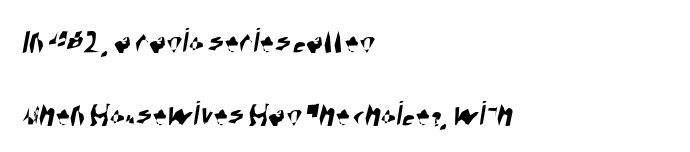
Q: Is the typeface a serif or a sans-serif typeface? A: Sans-serif.
Q: Is the text underlined? A: No.
Q: How is the paragraph aligned? A: Left-aligned.
Q: Is the spacing between letters normal or unusually wide? A: Normal.
Q: Is the spacing between lines tight, normal or loose? A: Loose.
Q: Width (condensed, normal, or wide)? A: Condensed.
Q: Stroke contrast? A: High.
Q: x-height? A: Large.
Q: Monospaced? A: No.
